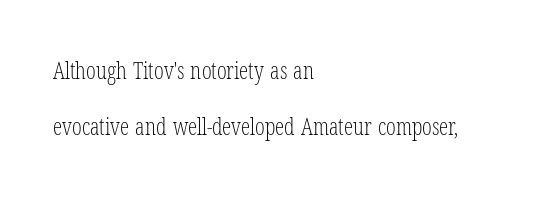
{"italic": "no", "bold": "no", "underline": "no", "align": "left", "line_spacing": "loose", "line_spacing_ratio": 2.42, "letter_spacing": "normal", "letter_spacing_em": 0.0, "glyph_px": 23}
